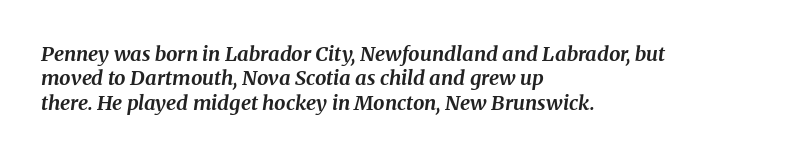
Quick note: italic. These lines keep a tight, regular rhythm from letter to letter. The text block is weighted toward the left margin, trailing off unevenly rightward. In terms of weight, the rendering is a true, heavy bold. Unmarked baselines from the first word to the last.
